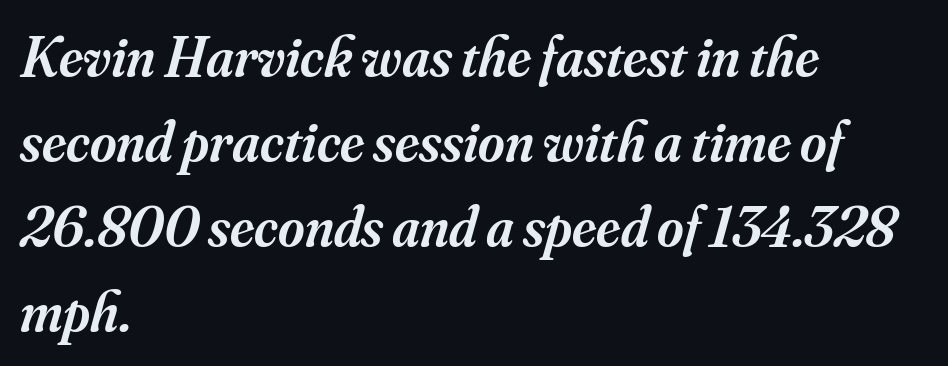
{"serif": "yes", "italic": "yes", "lean": "right", "slant_degrees": 16, "bold": "semi", "weight": "semibold", "width": "normal", "stroke_contrast": "medium", "x_height": "small", "monospaced": "no", "underline": "no", "align": "left", "line_spacing": "normal", "line_spacing_ratio": 1.49, "letter_spacing": "normal", "letter_spacing_em": 0.0, "glyph_px": 57}
